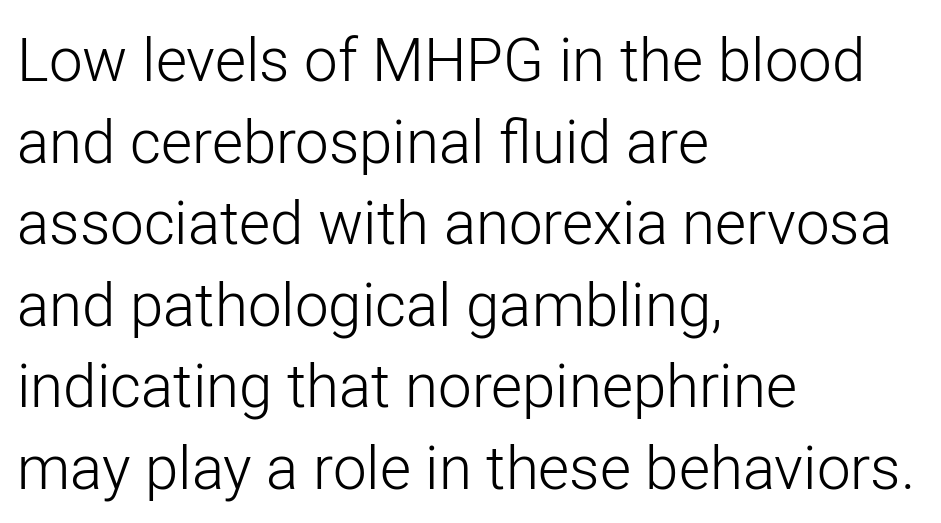
The image shows 60 px light sans-serif type, upright; set left-aligned, normal line spacing (1.36x), normal letter spacing, not underlined; low stroke contrast and a medium x-height.
